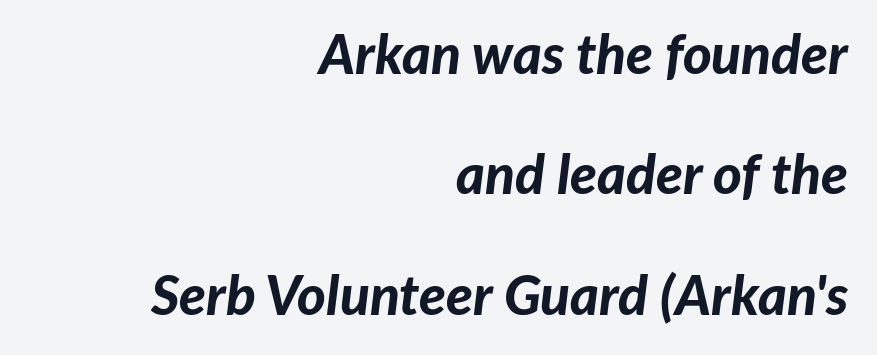
A typesetter would mark this as italic. These lines stand farther apart than default settings would place them. A full-strength bold gives these letters their thick strokes. Unmarked baselines from the first word to the last. The ragged edge is on the left, which tells us the setting is flush right. Spacing between characters is what you'd get straight out of the box.
